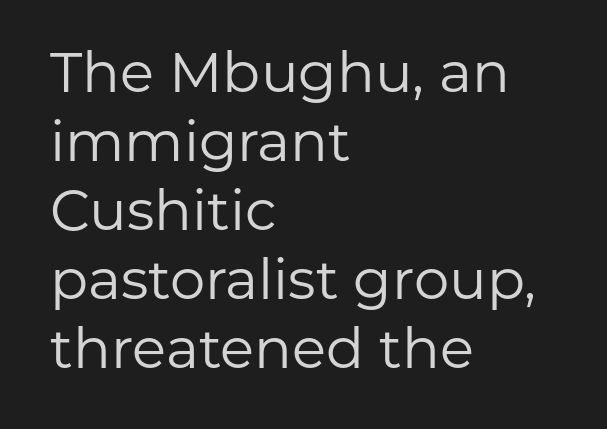
The image shows 56 px regular-weight sans-serif type, upright; set left-aligned, line spacing 1.23x, normal letter spacing, not underlined; low stroke contrast and a medium x-height.
